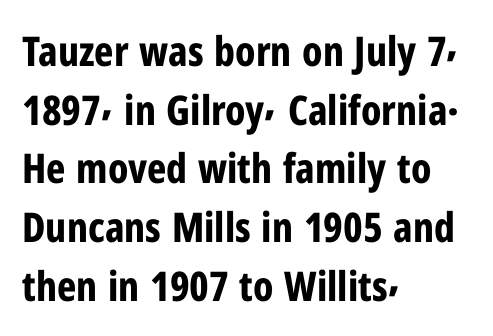
The image shows 41 px bold, condensed sans-serif type, upright; set left-aligned, normal line spacing (1.43x), normal letter spacing, not underlined; low stroke contrast and a medium x-height.
